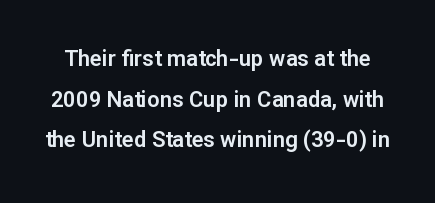
Q: Is the text italic (slanted)? A: No, it is upright.
Q: Is the text underlined? A: No.
Q: Is the spacing between letters normal or unusually wide? A: Normal.
